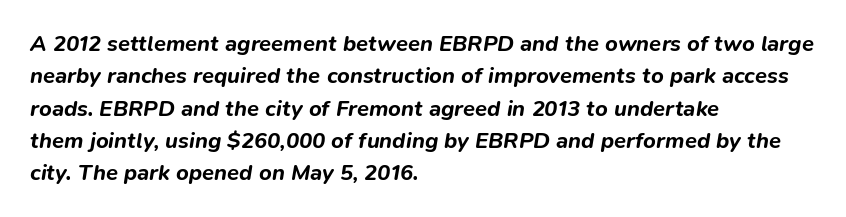
Q: Is the text bold? A: Yes.
Q: Is the text italic (slanted)? A: Yes, it leans right by about 9 degrees.
Q: Is the text underlined? A: No.
Q: How is the paragraph aligned? A: Left-aligned.
Q: Is the spacing between letters normal or unusually wide? A: Normal.
Q: Is the spacing between lines tight, normal or loose? A: Normal.
